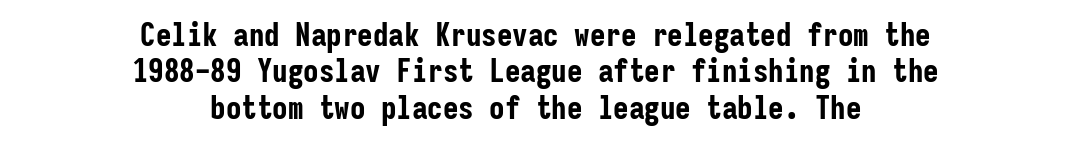
{"serif": "no", "italic": "no", "bold": "yes", "weight": "bold", "width": "condensed", "stroke_contrast": "low", "x_height": "medium", "monospaced": "yes", "underline": "no", "align": "center", "line_spacing_ratio": 1.17, "letter_spacing": "normal", "letter_spacing_em": 0.0, "glyph_px": 31}
